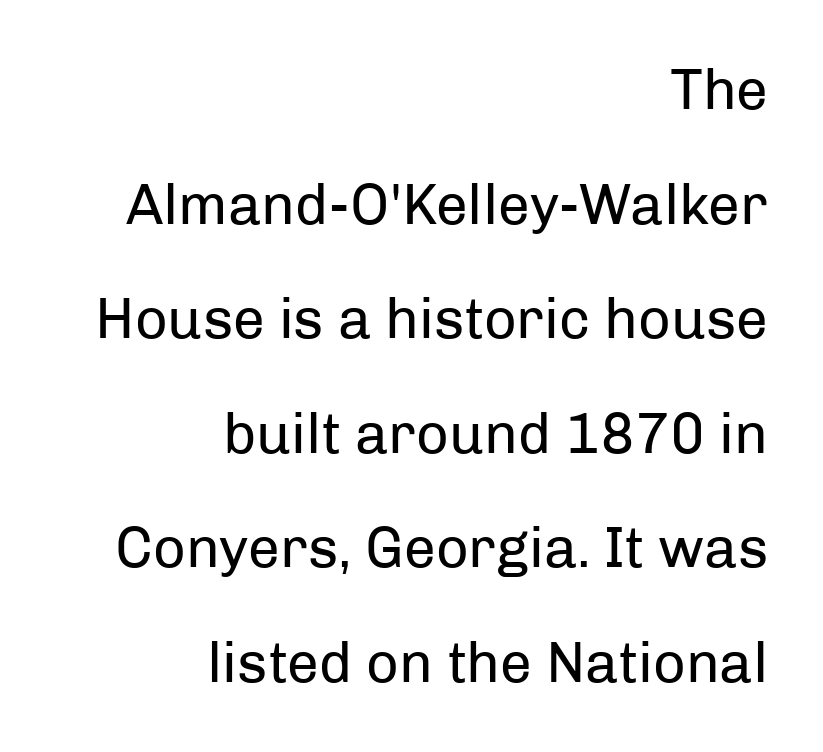
The image shows 57 px regular-weight sans-serif type, upright; set right-aligned, loose line spacing (2.01x), normal letter spacing, not underlined; low stroke contrast and a medium x-height.
